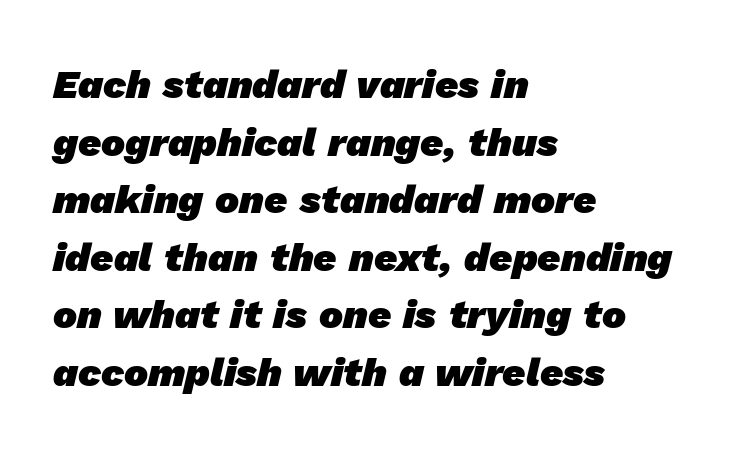
These lines are composed in type without serifs. The letters are bold, with thick, heavy strokes. Proportional: the letters do not fall into vertical columns. Descenders hang freely into open space. Teacher's note: observe the even left margin — that is flush-left alignment. A typesetter would call this zero additional tracking.
